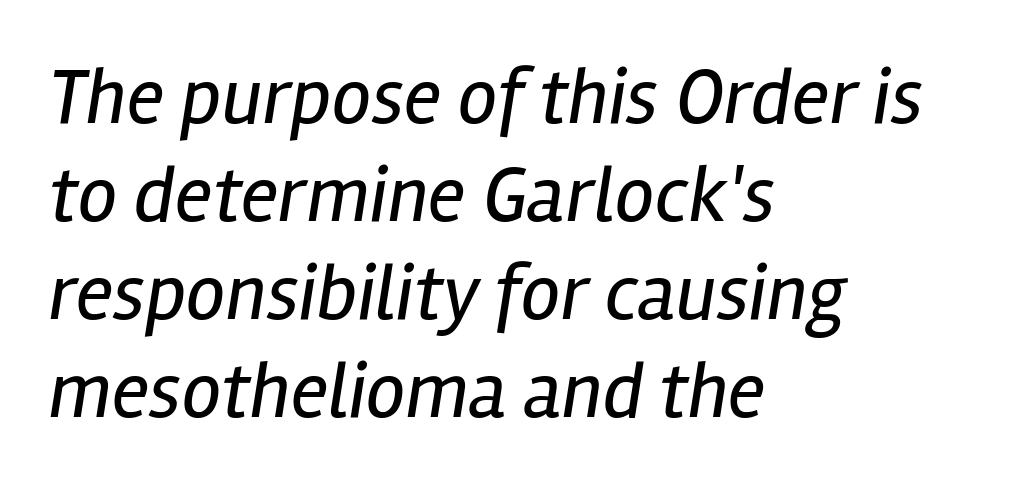
{"italic": "yes", "lean": "right", "slant_degrees": 12, "bold": "no", "weight": "regular", "width": "condensed", "stroke_contrast": "low", "x_height": "medium", "monospaced": "no", "underline": "no", "align": "left", "line_spacing_ratio": 1.24, "letter_spacing": "normal", "letter_spacing_em": 0.0, "glyph_px": 79}
